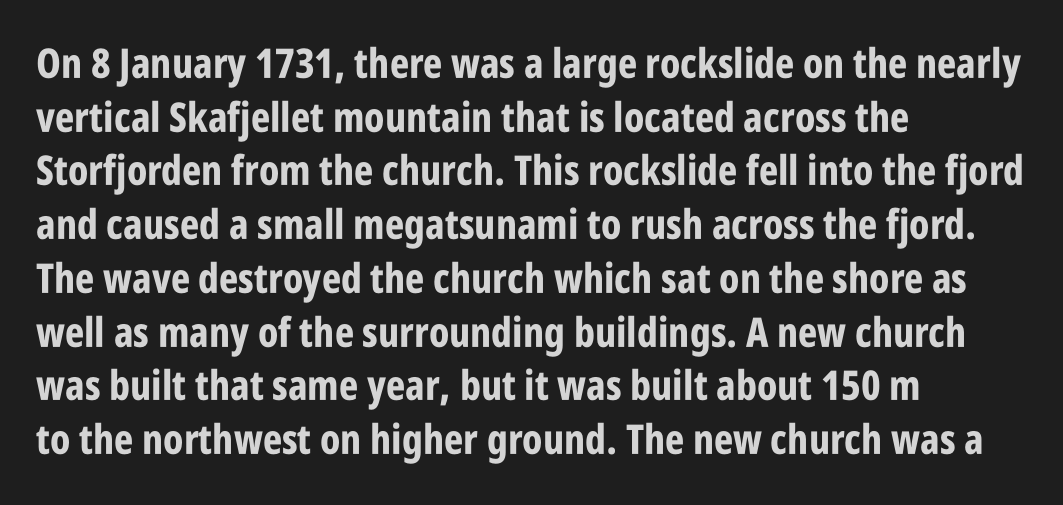
Q: Is the text bold? A: Yes.
Q: Is the text italic (slanted)? A: No, it is upright.
Q: Is the typeface a serif or a sans-serif typeface? A: Sans-serif.
Q: Is the text underlined? A: No.
Q: How is the paragraph aligned? A: Left-aligned.
Q: Is the spacing between letters normal or unusually wide? A: Normal.
Q: Is the spacing between lines tight, normal or loose? A: Normal.
Q: Width (condensed, normal, or wide)? A: Condensed.
Q: Stroke contrast? A: Low.
Q: x-height? A: Large.
Q: Monospaced? A: No.
